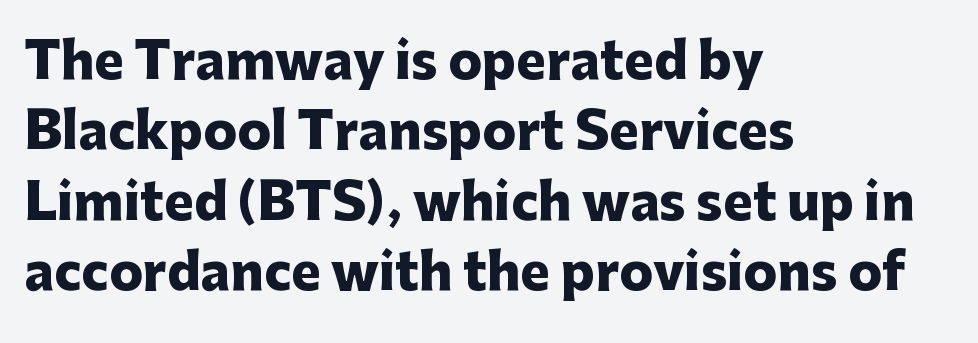
{"serif": "no", "italic": "no", "bold": "yes", "weight": "heavy", "width": "normal", "stroke_contrast": "low", "x_height": "medium", "monospaced": "no", "underline": "no", "align": "left", "line_spacing": "normal", "line_spacing_ratio": 1.41, "letter_spacing": "normal", "letter_spacing_em": 0.0, "glyph_px": 50}
